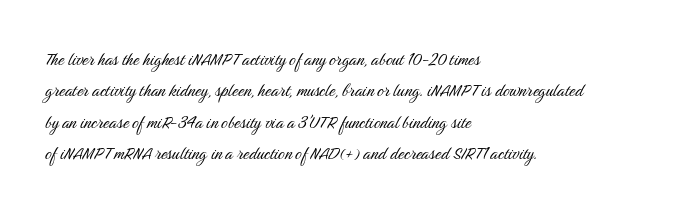
Honestly, the row spacing looks completely unremarkable. These lines keep a tight, regular rhythm from letter to letter. These lines stack with their left ends in a neat column.
